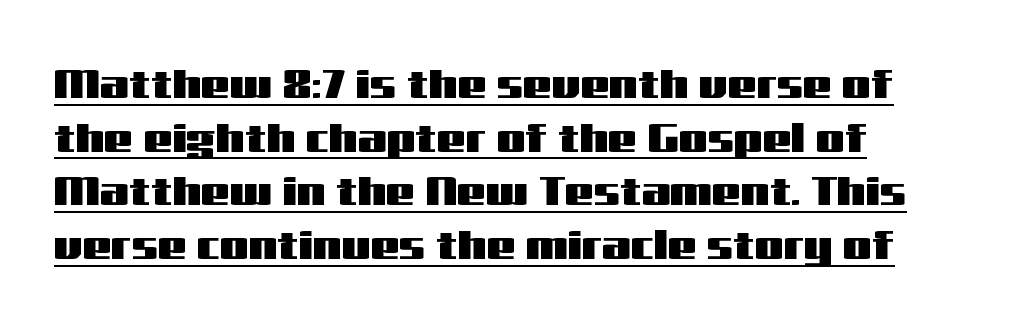
Underlined type. Nope, no serifs anywhere on these letters. When letters stand straight like this, we call the style roman or upright. A student would call this left alignment; a typographer would say flush left, rag right. Varying glyph widths throughout — classic text-font behaviour. Vertical spacing — default.
